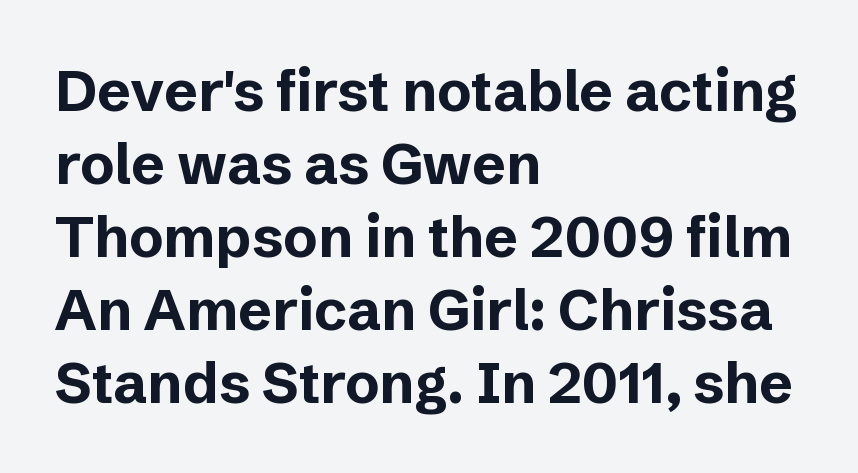
Does extra space separate the letters? No, they use regular spacing. How heavy is the stroke? Heavy — this is a bold. Notice how descenders clear the ascenders below comfortably — that's standard leading. Nope, not italic — everything's standing straight. Unmarked baselines from the first word to the last. Each letter keeps its own natural width here, so spacing adapts to shape.
